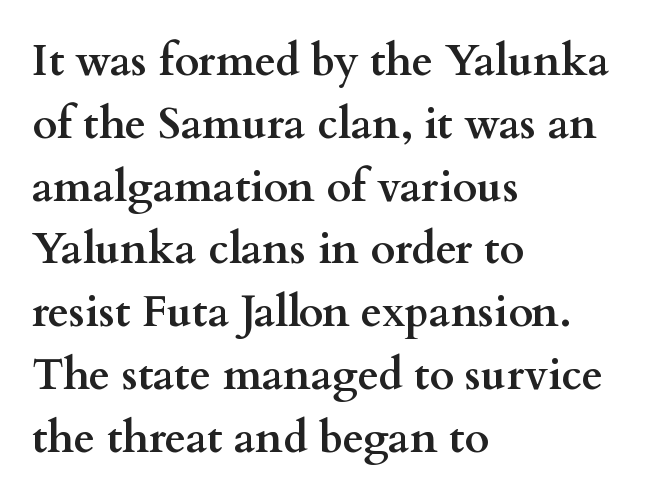
Q: Is the text bold? A: Yes.
Q: Is the text italic (slanted)? A: No, it is upright.
Q: Is the typeface a serif or a sans-serif typeface? A: Serif.
Q: Is the text underlined? A: No.
Q: How is the paragraph aligned? A: Left-aligned.
Q: Is the spacing between letters normal or unusually wide? A: Normal.
Q: Is the spacing between lines tight, normal or loose? A: Normal.
Q: Width (condensed, normal, or wide)? A: Wide.
Q: Stroke contrast? A: Medium.
Q: x-height? A: Small.
Q: Monospaced? A: No.
